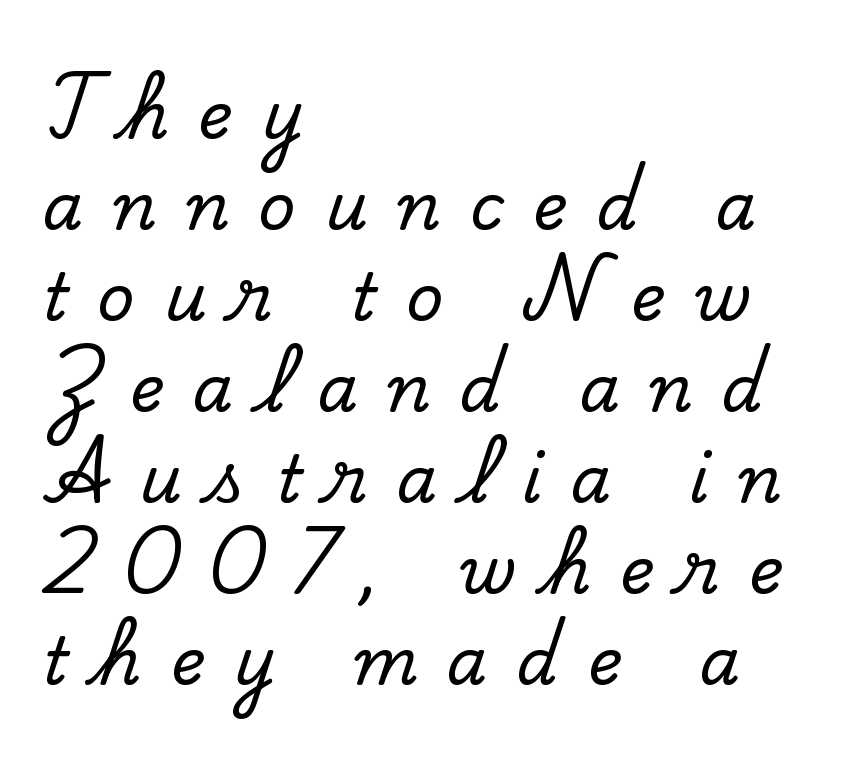
Q: Is the text italic (slanted)? A: Yes.
Q: Is the typeface a serif or a sans-serif typeface? A: Serif.
Q: Is the text underlined? A: No.
Q: How is the paragraph aligned? A: Left-aligned.
Q: Is the spacing between letters normal or unusually wide? A: Unusually wide.
Q: Is the spacing between lines tight, normal or loose? A: Normal.
Q: Width (condensed, normal, or wide)? A: Normal.
Q: Stroke contrast? A: Low.
Q: x-height? A: Small.
Q: Monospaced? A: No.
